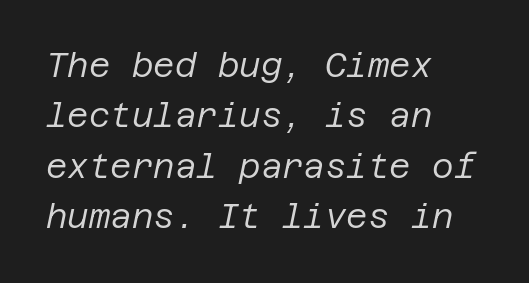
Q: Is the text bold? A: No.
Q: Is the text italic (slanted)? A: Yes, it leans right by about 12 degrees.
Q: Is the text underlined? A: No.
Q: How is the paragraph aligned? A: Left-aligned.
Q: Is the spacing between letters normal or unusually wide? A: Normal.
Q: Is the spacing between lines tight, normal or loose? A: Normal.
Q: Width (condensed, normal, or wide)? A: Normal.
Q: Stroke contrast? A: Low.
Q: x-height? A: Large.
